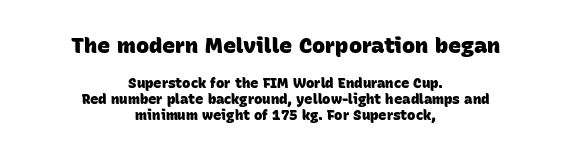
{"bold": "yes", "underline": "no", "align": "center", "line_spacing": "tight", "line_spacing_ratio": 1.13, "letter_spacing": "normal", "letter_spacing_em": 0.0, "larger_block": "first", "size_ratio": 1.57, "glyph_px": 22}
